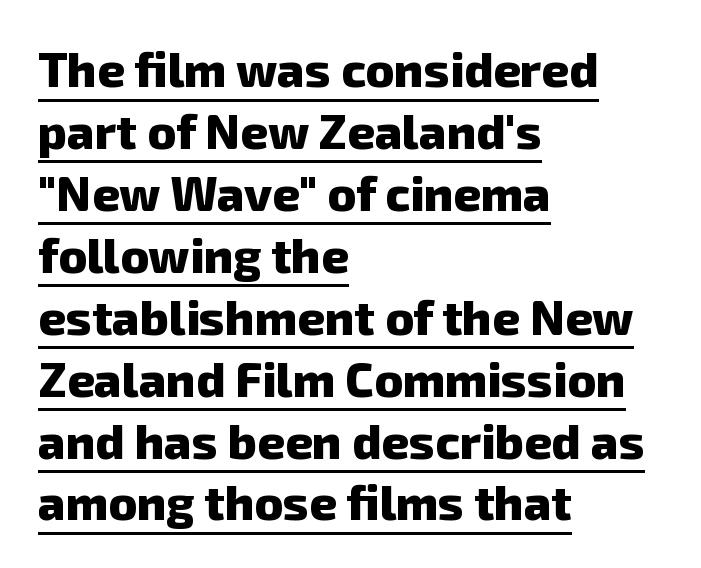
{"serif": "no", "bold": "yes", "weight": "heavy", "width": "normal", "stroke_contrast": "low", "x_height": "medium", "monospaced": "no", "underline": "yes", "align": "left", "line_spacing": "normal", "line_spacing_ratio": 1.29, "letter_spacing": "normal", "letter_spacing_em": 0.0, "glyph_px": 48}
